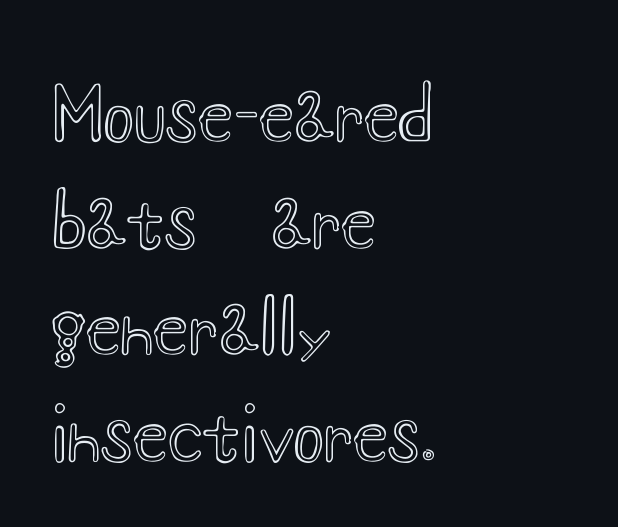
Q: Is the text italic (slanted)? A: No, it is upright.
Q: Is the text underlined? A: No.
Q: How is the paragraph aligned? A: Left-aligned.
Q: Is the spacing between letters normal or unusually wide? A: Normal.
Q: Is the spacing between lines tight, normal or loose? A: Normal.
Q: Width (condensed, normal, or wide)? A: Wide.
Q: x-height? A: Small.
Q: Monospaced? A: No.
